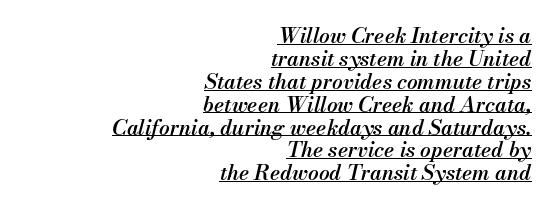
The image shows 21 px text type, italic (leaning right); set right-aligned, tight line spacing (1.09x), normal letter spacing, underlined.
